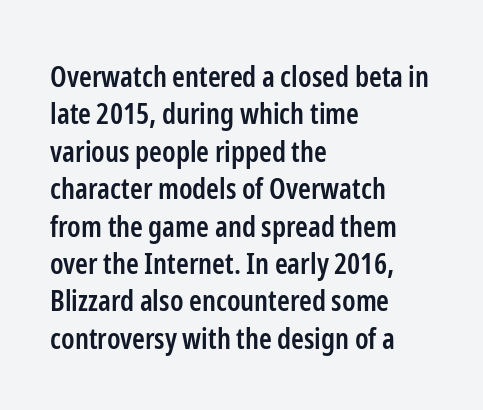
{"serif": "no", "italic": "no", "bold": "semi", "weight": "semibold", "width": "condensed", "stroke_contrast": "low", "x_height": "medium", "monospaced": "no", "underline": "no", "align": "left", "line_spacing": "normal", "line_spacing_ratio": 1.29, "letter_spacing": "normal", "letter_spacing_em": 0.0, "glyph_px": 29}
